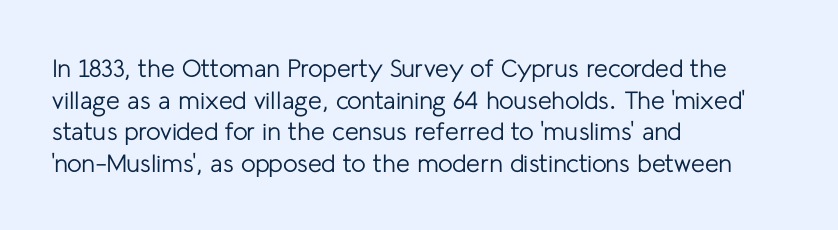
Q: Is the text bold? A: No.
Q: Is the text italic (slanted)? A: No, it is upright.
Q: Is the text underlined? A: No.
Q: How is the paragraph aligned? A: Left-aligned.
Q: Is the spacing between letters normal or unusually wide? A: Normal.
Q: Is the spacing between lines tight, normal or loose? A: Normal.
